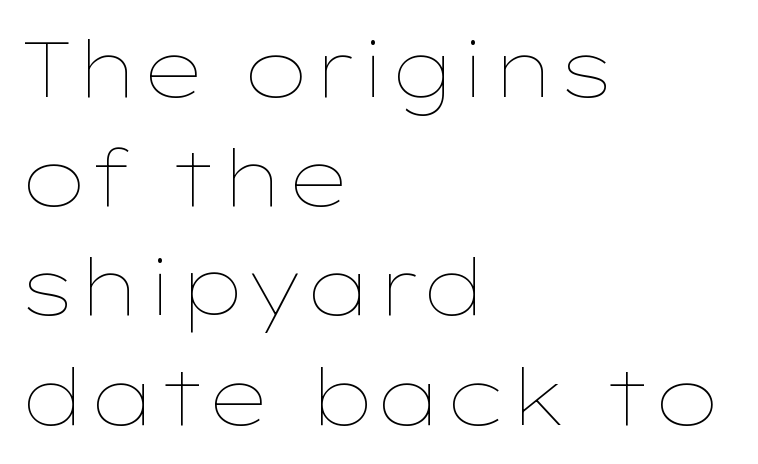
The image shows 78 px thin, wide type, upright; set left-aligned, normal line spacing (1.4x), normal letter spacing, not underlined; low stroke contrast and a medium x-height.
